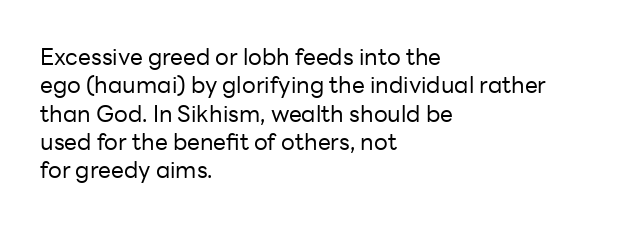
Nobody touched the tracking dial on this one. Visually the block forms a straight wall on the left and a jagged coastline on the right. Posture: upright roman. Beneath every word, the page is bare.
